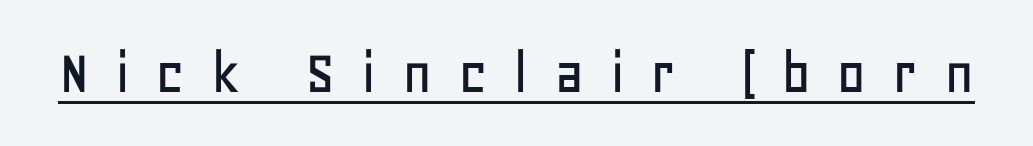
{"serif": "no", "italic": "no", "width": "normal", "stroke_contrast": "low", "x_height": "large", "monospaced": "no", "underline": "yes", "letter_spacing": "wide", "letter_spacing_em": 0.39, "glyph_px": 65}
